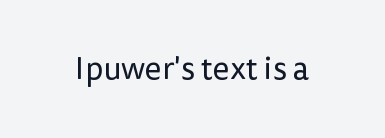
The image shows 32 px regular-weight sans-serif type, upright; set normal letter spacing, not underlined; low stroke contrast and a medium x-height.
